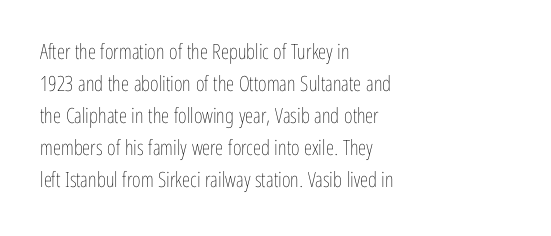
Vertical strokes here are truly vertical. The paragraph has a hard left edge and a soft right edge. The rendering uses a moderate line-height, typical for paragraphs. The cut favours lightness, reaching ordinary text weight at its darkest.
